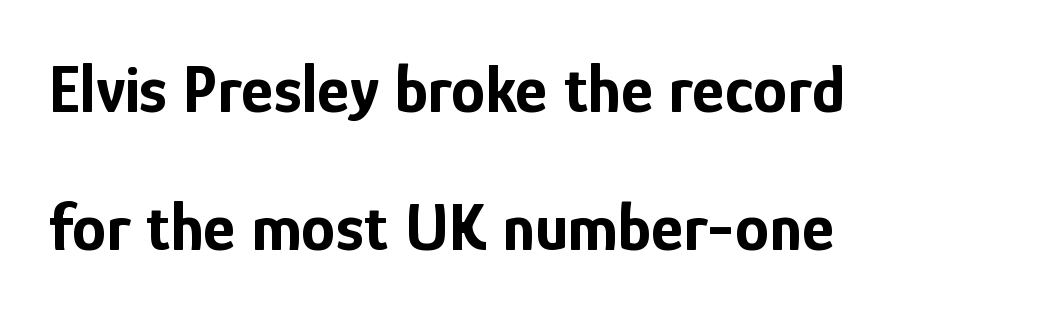
{"serif": "no", "italic": "no", "bold": "yes", "weight": "bold", "width": "condensed", "stroke_contrast": "low", "x_height": "medium", "monospaced": "no", "underline": "no", "align": "left", "line_spacing": "loose", "line_spacing_ratio": 2.0, "letter_spacing": "normal", "letter_spacing_em": 0.0, "glyph_px": 69}
